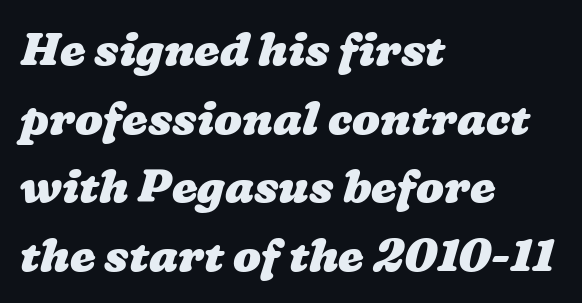
Descenders are the only things crossing below the line. Tracking here is standard; glyphs follow each other at the usual distance. These lines stack with their left ends in a neat column. Typographic density is high because the face is bold. These lines are rendered in a variable-pitch font. The rows are spaced the way most documents space them.
